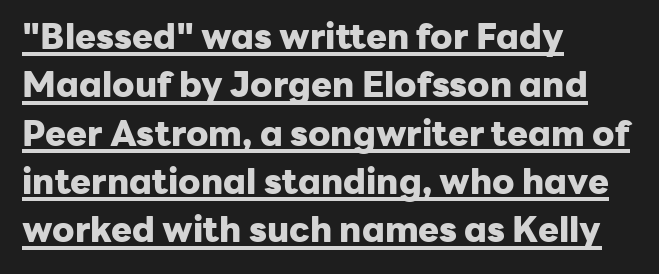
Q: Is the text bold? A: Yes.
Q: Is the text italic (slanted)? A: No, it is upright.
Q: Is the typeface a serif or a sans-serif typeface? A: Sans-serif.
Q: Is the text underlined? A: Yes.
Q: How is the paragraph aligned? A: Left-aligned.
Q: Is the spacing between letters normal or unusually wide? A: Normal.
Q: Is the spacing between lines tight, normal or loose? A: Normal.
Q: Width (condensed, normal, or wide)? A: Normal.
Q: Stroke contrast? A: Low.
Q: x-height? A: Medium.
Q: Monospaced? A: No.
